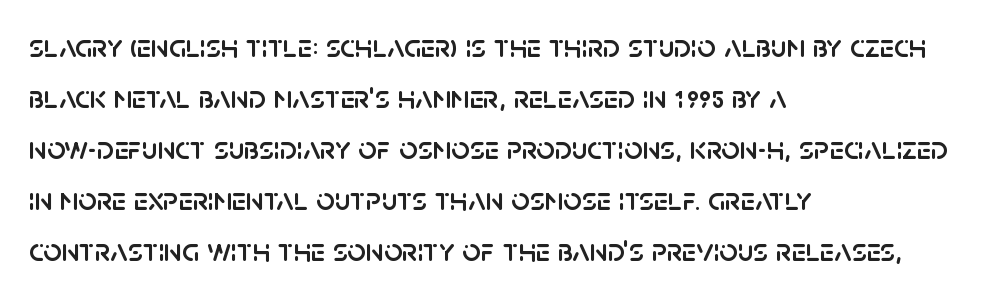
Q: Is the text italic (slanted)? A: No, it is upright.
Q: Is the typeface a serif or a sans-serif typeface? A: Sans-serif.
Q: Is the text underlined? A: No.
Q: How is the paragraph aligned? A: Left-aligned.
Q: Is the spacing between letters normal or unusually wide? A: Normal.
Q: Is the spacing between lines tight, normal or loose? A: Normal.
Q: Width (condensed, normal, or wide)? A: Normal.
Q: Stroke contrast? A: Low.
Q: x-height? A: Large.
Q: Monospaced? A: No.
